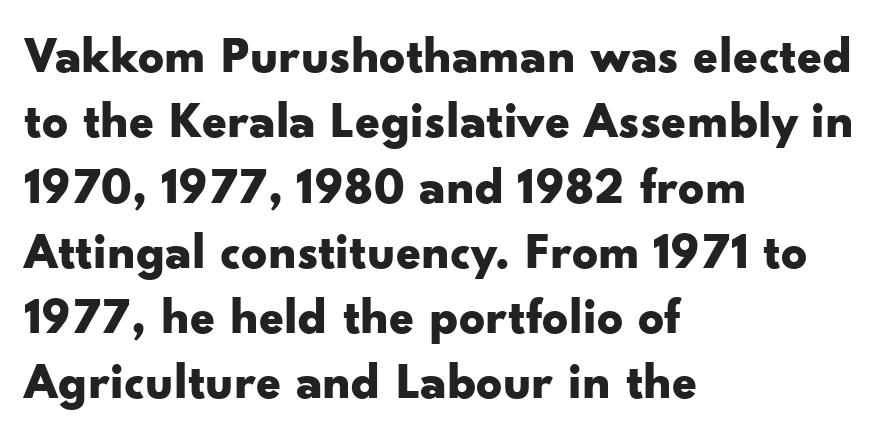
Posture: upright roman. One-word summary of the alignment: left. As a designer I'd log this as weight 700, bold. Proportional: the letters do not fall into vertical columns.
